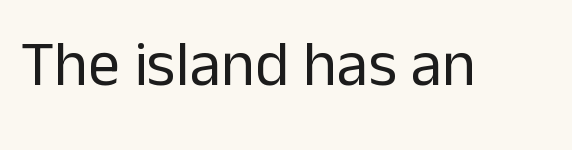
{"serif": "no", "italic": "no", "bold": "no", "weight": "regular", "width": "normal", "stroke_contrast": "low", "x_height": "medium", "monospaced": "no", "underline": "no", "letter_spacing": "normal", "letter_spacing_em": 0.0, "glyph_px": 64}
